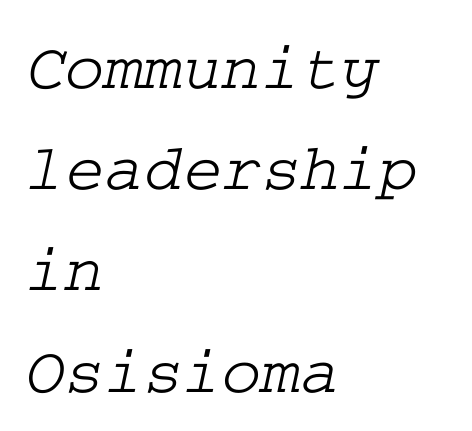
{"serif": "yes", "width": "wide", "stroke_contrast": "low", "x_height": "medium", "underline": "no", "align": "left", "line_spacing": "normal", "line_spacing_ratio": 1.51, "letter_spacing": "normal", "letter_spacing_em": 0.0, "glyph_px": 67}
